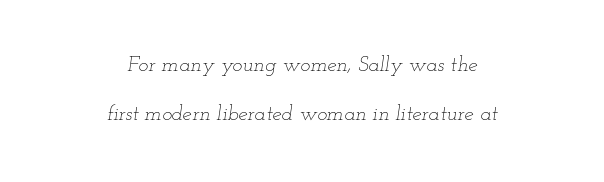
The image shows 21 px text type, italic (leaning right); set centered, loose line spacing (2.35x), normal letter spacing, not underlined.
